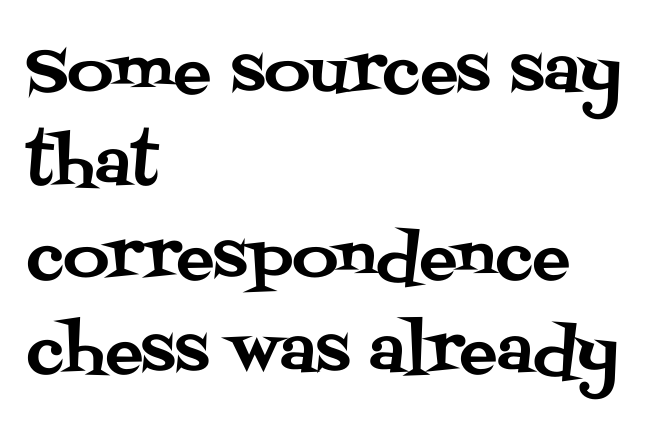
The image shows 63 px serif type, upright; set left-aligned, normal line spacing (1.48x), normal letter spacing, not underlined; medium stroke contrast and a large x-height.
